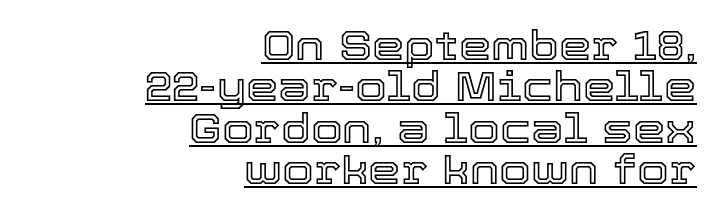
In terms of letterspacing, this is plain default setting. The axis of the letterforms is exactly vertical. Proportional: the letters do not fall into vertical columns. Interline gaps are noticeably narrow in this sample. Is the block centered? No — it sits flush against the right margin.
